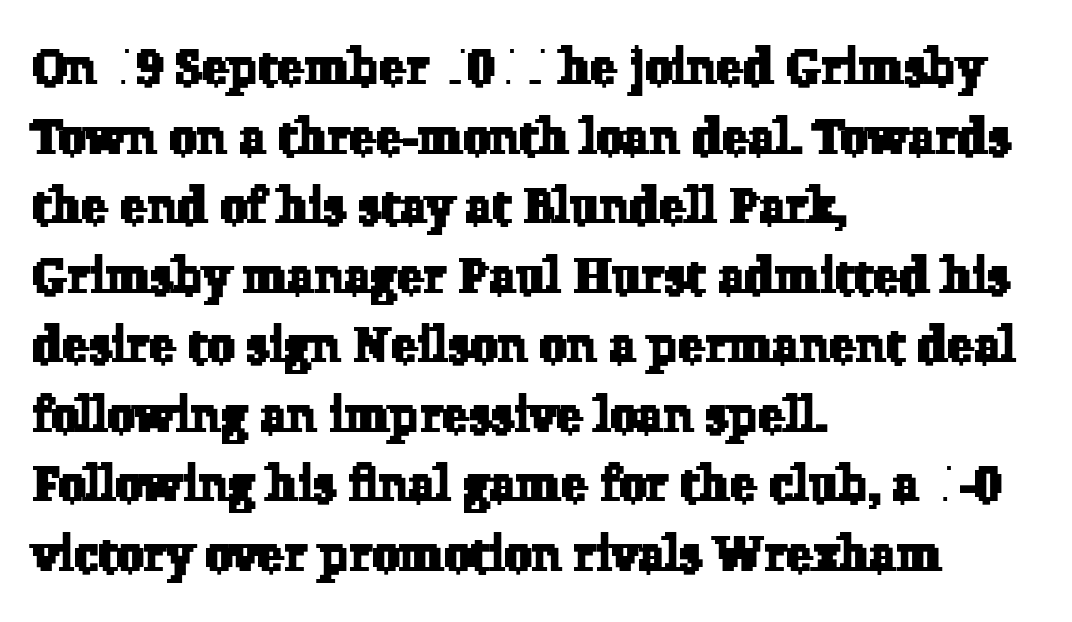
The image shows 49 px serif type; set left-aligned, normal line spacing (1.42x), normal letter spacing, not underlined; low stroke contrast and a medium x-height.
